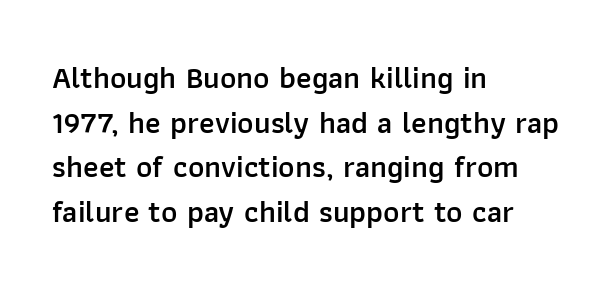
The image shows 31 px semibold sans-serif type, upright; set left-aligned, normal line spacing (1.44x), normal letter spacing, not underlined; low stroke contrast and a medium x-height.
